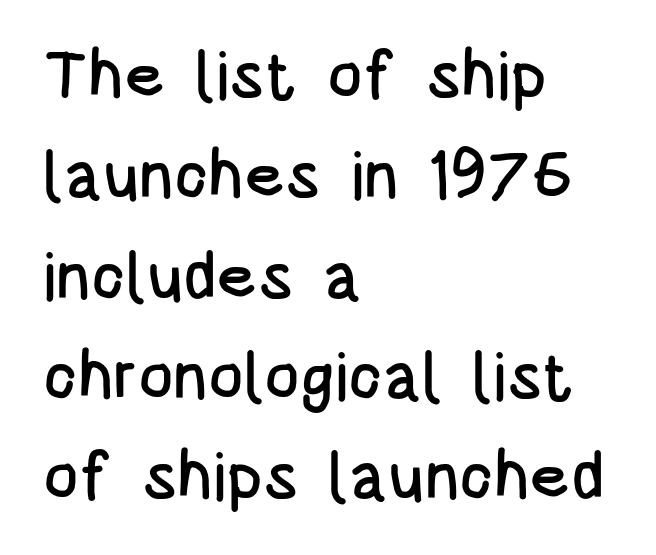
The image shows 66 px condensed sans-serif type, upright; set left-aligned, normal line spacing (1.52x), normal letter spacing, not underlined; low stroke contrast and a large x-height.
